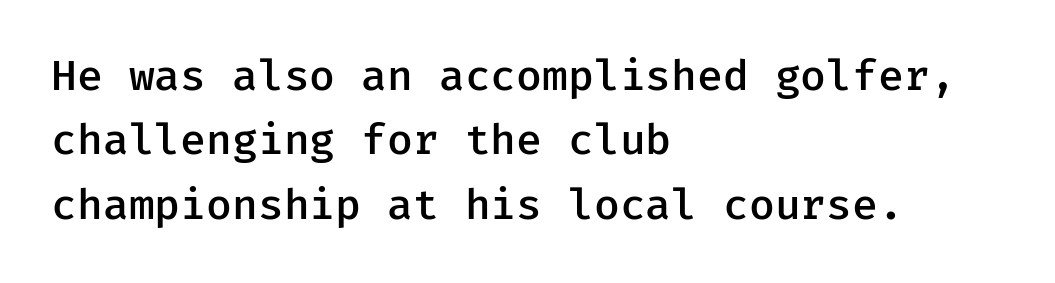
Q: Is the text bold? A: Semi-bold.
Q: Is the text italic (slanted)? A: No, it is upright.
Q: Is the typeface a serif or a sans-serif typeface? A: Sans-serif.
Q: Is the text underlined? A: No.
Q: How is the paragraph aligned? A: Left-aligned.
Q: Is the spacing between letters normal or unusually wide? A: Normal.
Q: Is the spacing between lines tight, normal or loose? A: Normal.
Q: Width (condensed, normal, or wide)? A: Normal.
Q: Stroke contrast? A: Low.
Q: x-height? A: Medium.
